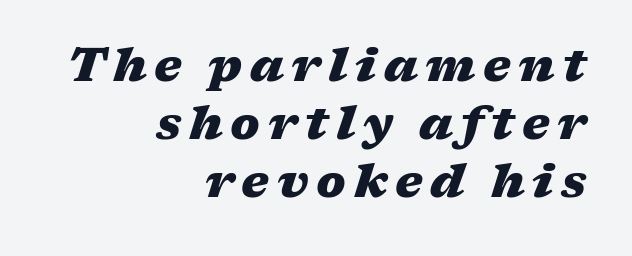
The image shows 47 px heavy, wide type, italic (leaning right); set right-aligned, line spacing 1.23x, not underlined; medium stroke contrast and a medium x-height.
